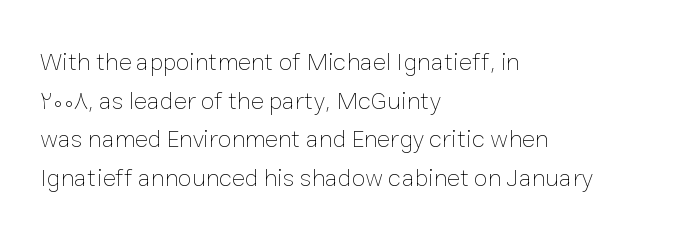
{"italic": "no", "bold": "no", "underline": "no", "align": "left", "line_spacing": "normal", "line_spacing_ratio": 1.55, "letter_spacing": "normal", "letter_spacing_em": 0.0, "glyph_px": 25}
